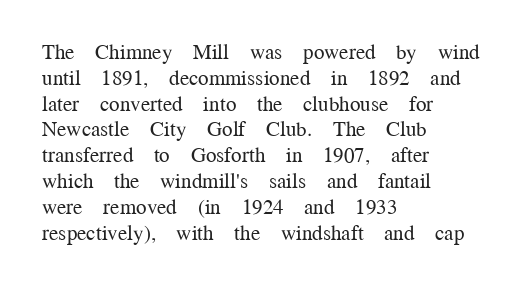
{"italic": "no", "bold": "no", "underline": "no", "align": "left", "line_spacing_ratio": 1.23, "letter_spacing": "normal", "letter_spacing_em": 0.0, "glyph_px": 21}
